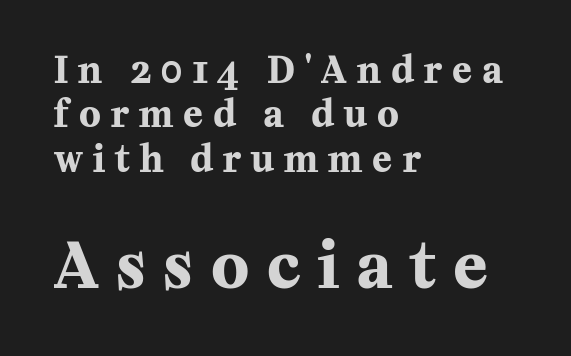
The characters look thick and weighty, a clear bold. Small over large — that's the arrangement of the two blocks here. Loose tracking; the words dissolve into strings of separated letters. The lines in this sample share a left origin and differ only in where they stop. Character widths vary here, with narrow letters taking less room than wide ones.
